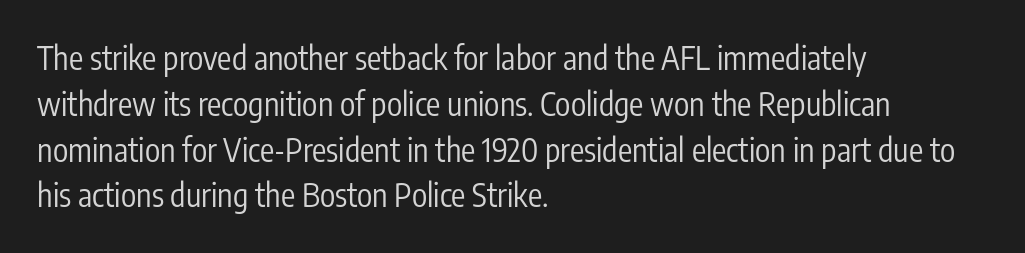
Q: Is the text bold? A: No.
Q: Is the text italic (slanted)? A: No, it is upright.
Q: Is the typeface a serif or a sans-serif typeface? A: Sans-serif.
Q: Is the text underlined? A: No.
Q: How is the paragraph aligned? A: Left-aligned.
Q: Is the spacing between letters normal or unusually wide? A: Normal.
Q: Is the spacing between lines tight, normal or loose? A: Normal.
Q: Width (condensed, normal, or wide)? A: Condensed.
Q: Stroke contrast? A: Low.
Q: x-height? A: Medium.
Q: Monospaced? A: No.
